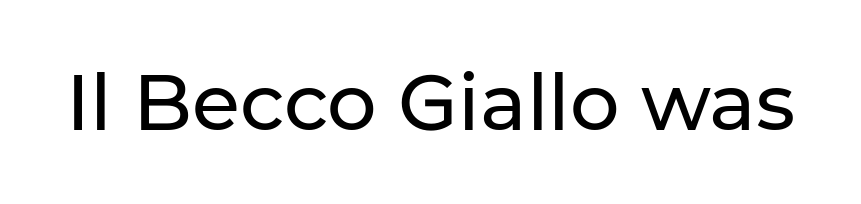
The image shows 78 px sans-serif type, upright; set normal letter spacing, not underlined; low stroke contrast and a medium x-height.
